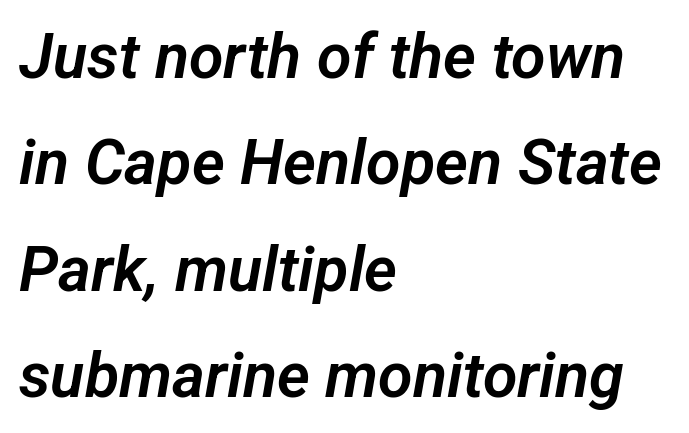
Q: Is the typeface a serif or a sans-serif typeface? A: Sans-serif.
Q: Is the text underlined? A: No.
Q: How is the paragraph aligned? A: Left-aligned.
Q: Is the spacing between letters normal or unusually wide? A: Normal.
Q: Is the spacing between lines tight, normal or loose? A: Normal.
Q: Width (condensed, normal, or wide)? A: Normal.
Q: Stroke contrast? A: Low.
Q: x-height? A: Medium.
Q: Monospaced? A: No.
